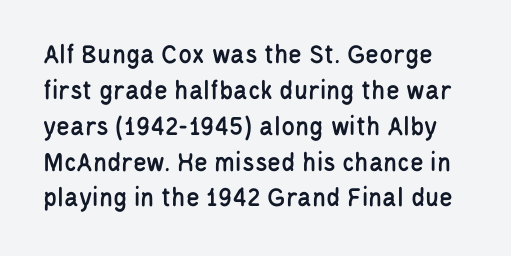
{"serif": "no", "italic": "no", "width": "condensed", "stroke_contrast": "low", "x_height": "large", "monospaced": "no", "underline": "no", "line_spacing": "normal", "line_spacing_ratio": 1.28, "letter_spacing": "normal", "letter_spacing_em": 0.0, "glyph_px": 28}
